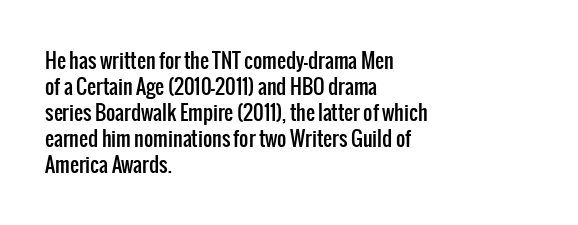
The image shows 20 px text type, upright; set left-aligned, normal line spacing (1.3x), normal letter spacing, not underlined.
